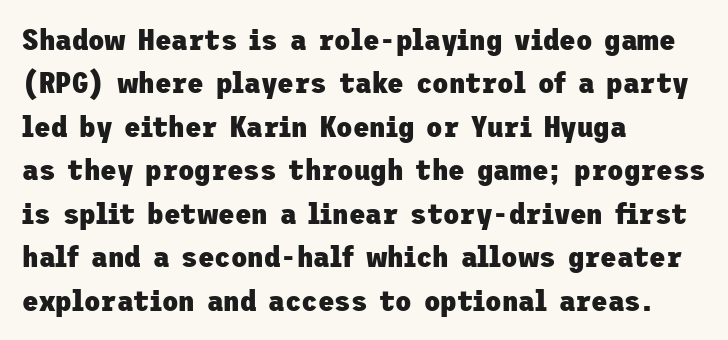
Q: Is the text bold? A: Yes.
Q: Is the text italic (slanted)? A: No, it is upright.
Q: Is the typeface a serif or a sans-serif typeface? A: Sans-serif.
Q: Is the text underlined? A: No.
Q: How is the paragraph aligned? A: Left-aligned.
Q: Is the spacing between letters normal or unusually wide? A: Normal.
Q: Is the spacing between lines tight, normal or loose? A: Normal.
Q: Width (condensed, normal, or wide)? A: Normal.
Q: Stroke contrast? A: Low.
Q: x-height? A: Medium.
